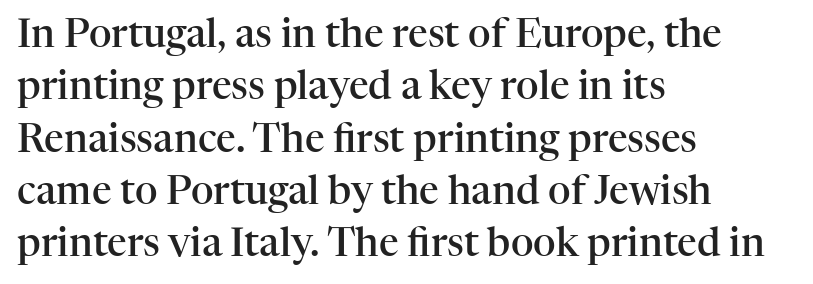
Every row of glyphs begins at an identical x-position on the left. Spacing verdict: proportional, widths tailored to each character. Quick note: not italic, upright. Standard letterfit; no display-style spreading of the glyphs.
